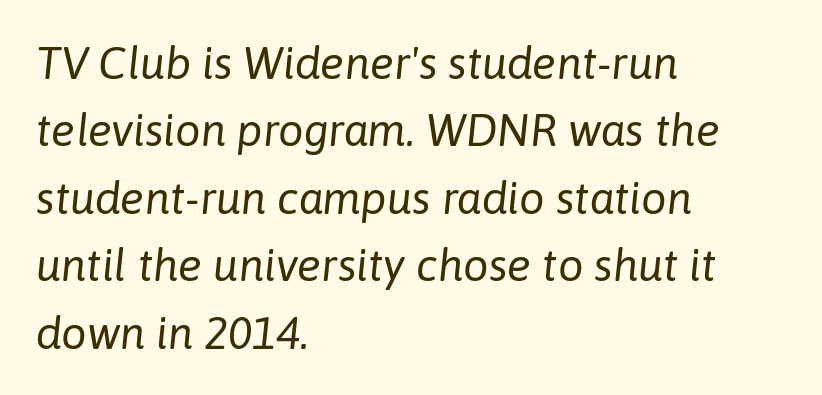
{"italic": "yes", "lean": "right", "slant_degrees": 6, "bold": "no", "weight": "regular", "width": "normal", "stroke_contrast": "low", "x_height": "medium", "monospaced": "no", "underline": "no", "align": "left", "line_spacing": "normal", "line_spacing_ratio": 1.5, "letter_spacing": "normal", "letter_spacing_em": 0.0, "glyph_px": 45}
